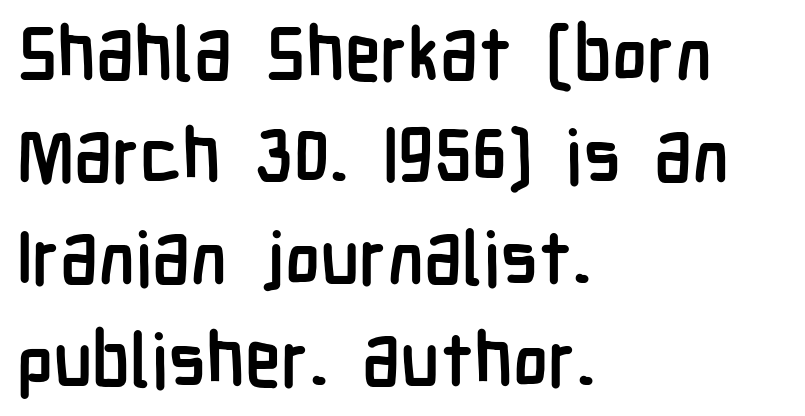
Q: Is the text bold? A: Yes.
Q: Is the text italic (slanted)? A: No, it is upright.
Q: Is the typeface a serif or a sans-serif typeface? A: Sans-serif.
Q: Is the text underlined? A: No.
Q: How is the paragraph aligned? A: Left-aligned.
Q: Is the spacing between letters normal or unusually wide? A: Normal.
Q: Is the spacing between lines tight, normal or loose? A: Normal.
Q: Width (condensed, normal, or wide)? A: Condensed.
Q: Stroke contrast? A: Low.
Q: x-height? A: Medium.
Q: Monospaced? A: No.
